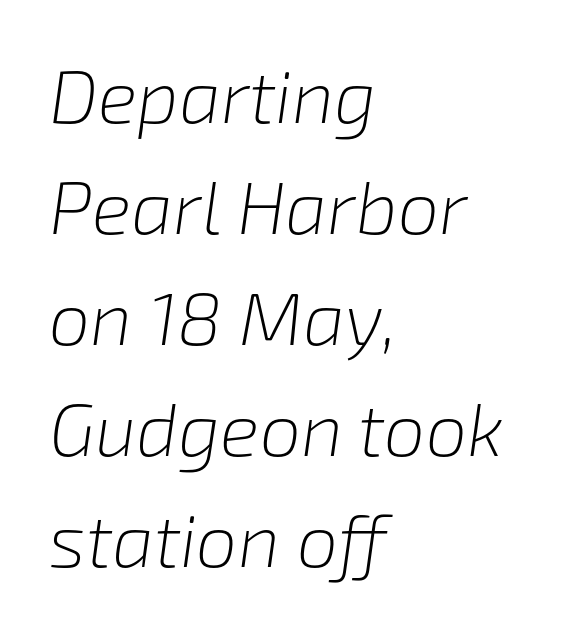
The image shows 74 px light type, italic (leaning right); set left-aligned, normal line spacing (1.5x), normal letter spacing, not underlined; low stroke contrast and a medium x-height.
